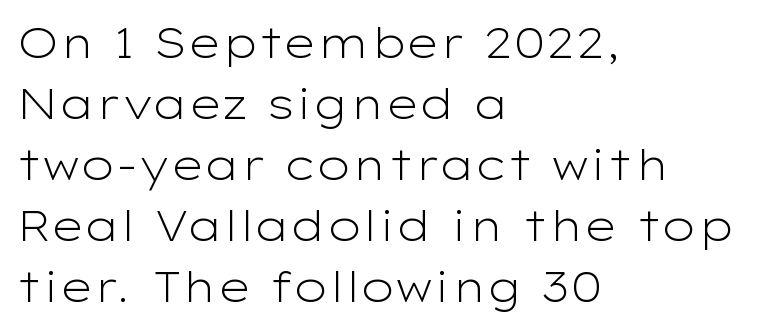
{"serif": "no", "italic": "no", "bold": "no", "weight": "light", "width": "wide", "stroke_contrast": "low", "x_height": "medium", "monospaced": "no", "underline": "no", "align": "left", "line_spacing": "normal", "line_spacing_ratio": 1.45, "letter_spacing": "normal", "letter_spacing_em": 0.0, "glyph_px": 42}
